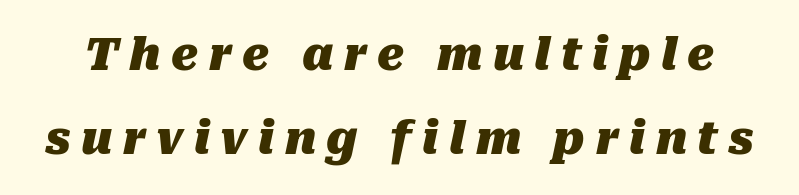
The image shows 44 px heavy type, italic (leaning right); set loose line spacing (1.91x), unusually wide letter spacing (+0.24 em), not underlined; medium stroke contrast and a medium x-height.
